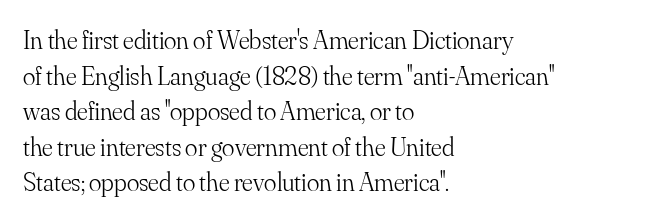
{"italic": "no", "bold": "no", "underline": "no", "align": "left", "line_spacing": "normal", "line_spacing_ratio": 1.37, "letter_spacing": "normal", "letter_spacing_em": 0.0, "glyph_px": 26}
